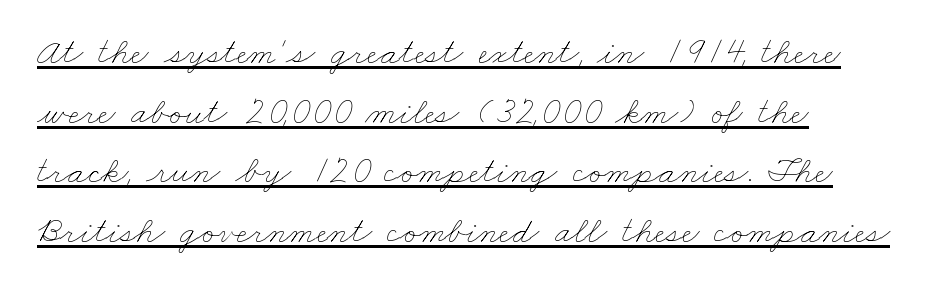
There is no visible air inserted between adjacent glyphs. Bold? No — there's no thickening of the strokes. Each letter keeps its own natural width here, so spacing adapts to shape. The setting favours the left margin, as ordinary paragraphs usually do. Glance below the letters and you will spot a drawn line.
